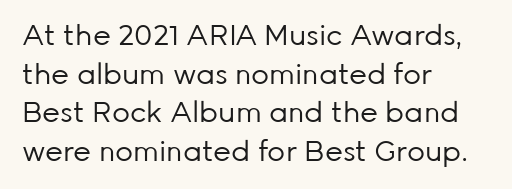
These lines are set flush left with a ragged right edge. Varying glyph widths throughout — classic text-font behaviour. Is this a sans? Yes — the strokes have no serifs. Bare-footed words on every line. Rows of type keep a routine distance in the vertical direction.
